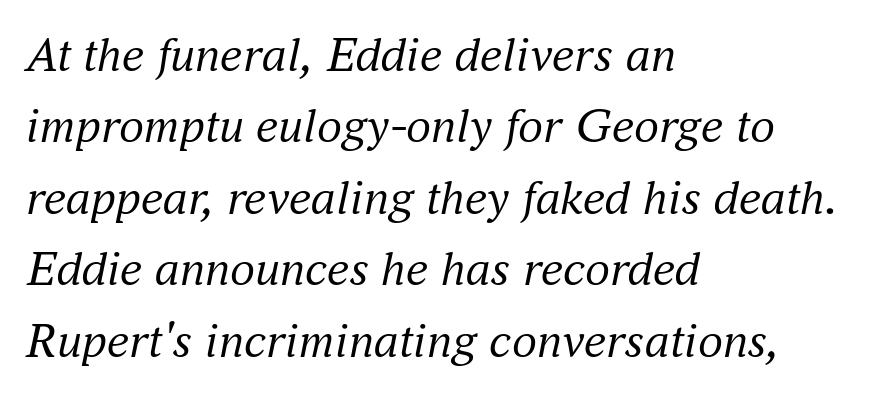
Weight class: somewhere from thin through regular. Short note: letters normally spaced. Observe the serifs anchoring each vertical stroke in this sample. Is this a fixed-width face? No — the glyphs have proportional, varying widths. Slant detected: the letters are inclined.
